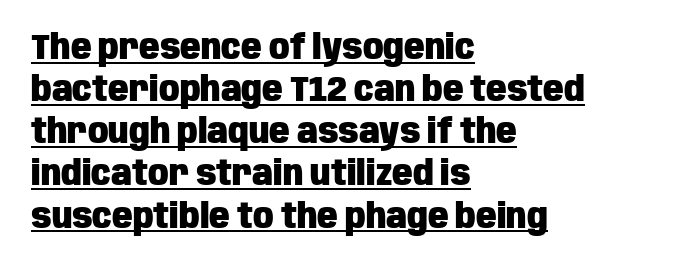
Q: Is the text bold? A: Yes.
Q: Is the text italic (slanted)? A: No, it is upright.
Q: Is the typeface a serif or a sans-serif typeface? A: Sans-serif.
Q: Is the text underlined? A: Yes.
Q: How is the paragraph aligned? A: Left-aligned.
Q: Is the spacing between letters normal or unusually wide? A: Normal.
Q: Width (condensed, normal, or wide)? A: Condensed.
Q: Stroke contrast? A: Low.
Q: x-height? A: Large.
Q: Monospaced? A: No.
